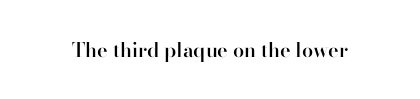
I'd describe the lettering as semibold — firm but not a full bold. The string is rendered with underlining switched off. If you drew a line through each stem, it would be perfectly vertical. Observe the ordinary spacing: letters are neighbours, not strangers.
